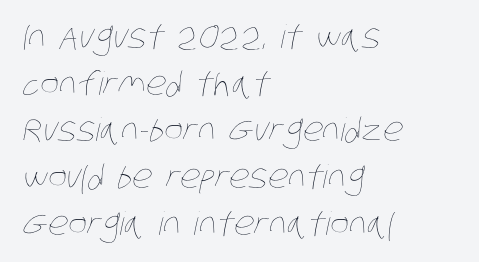
A bare baseline throughout the passage. Summary of vertical rhythm: regular, with standard interline spacing. The rendering uses natural spacing where letterforms have individual widths. Heft: none added — not bold.
